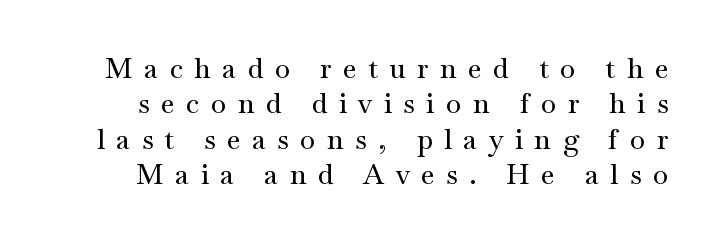
Q: Is the text italic (slanted)? A: No, it is upright.
Q: Is the typeface a serif or a sans-serif typeface? A: Serif.
Q: Is the text underlined? A: No.
Q: Is the spacing between letters normal or unusually wide? A: Unusually wide.
Q: Is the spacing between lines tight, normal or loose? A: Normal.
Q: Width (condensed, normal, or wide)? A: Wide.
Q: Stroke contrast? A: Medium.
Q: x-height? A: Small.
Q: Monospaced? A: No.
